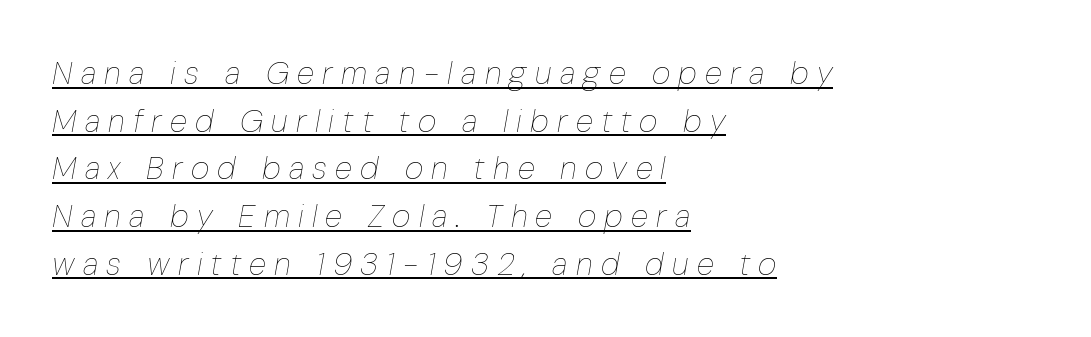
The image shows 32 px thin, condensed type, italic (leaning right); set left-aligned, normal line spacing (1.49x), unusually wide letter spacing (+0.26 em), underlined; low stroke contrast and a medium x-height.
